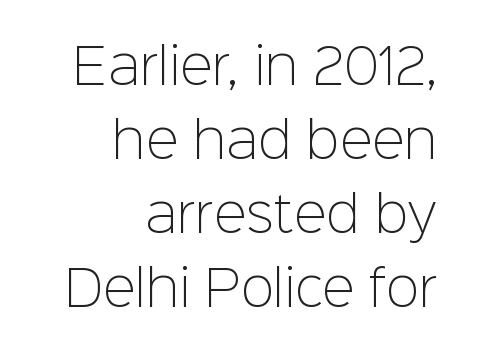
Q: Is the text bold? A: No.
Q: Is the text italic (slanted)? A: No, it is upright.
Q: Is the typeface a serif or a sans-serif typeface? A: Sans-serif.
Q: Is the text underlined? A: No.
Q: How is the paragraph aligned? A: Right-aligned.
Q: Is the spacing between letters normal or unusually wide? A: Normal.
Q: Is the spacing between lines tight, normal or loose? A: Normal.
Q: Width (condensed, normal, or wide)? A: Normal.
Q: Stroke contrast? A: Low.
Q: x-height? A: Medium.
Q: Monospaced? A: No.
